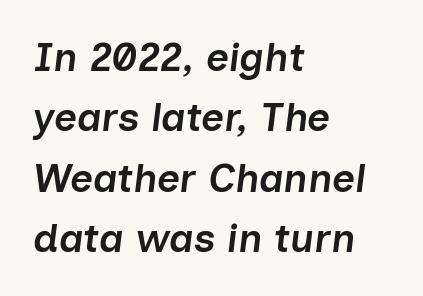
Q: Is the text bold? A: Semi-bold.
Q: Is the text italic (slanted)? A: Yes, it leans right by about 7 degrees.
Q: Is the text underlined? A: No.
Q: How is the paragraph aligned? A: Left-aligned.
Q: Is the spacing between letters normal or unusually wide? A: Normal.
Q: Is the spacing between lines tight, normal or loose? A: Normal.
Q: Width (condensed, normal, or wide)? A: Normal.
Q: Stroke contrast? A: Low.
Q: x-height? A: Medium.
Q: Monospaced? A: No.
